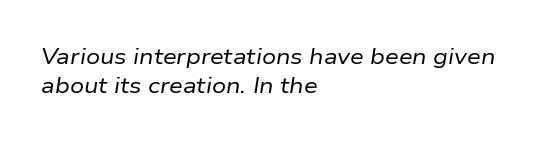
Q: Is the text bold? A: No.
Q: Is the text italic (slanted)? A: Yes, it leans right by about 9 degrees.
Q: Is the text underlined? A: No.
Q: How is the paragraph aligned? A: Left-aligned.
Q: Is the spacing between letters normal or unusually wide? A: Normal.
Q: Is the spacing between lines tight, normal or loose? A: Normal.
